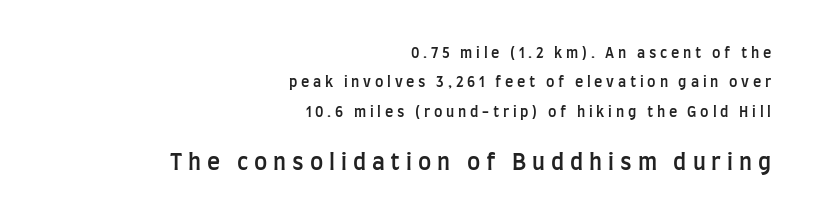
The image shows 22 px text type, upright; set right-aligned, loose line spacing (2.1x), unusually wide letter spacing (+0.27 em), not underlined; the second (bottom) block is 1.57x larger.
